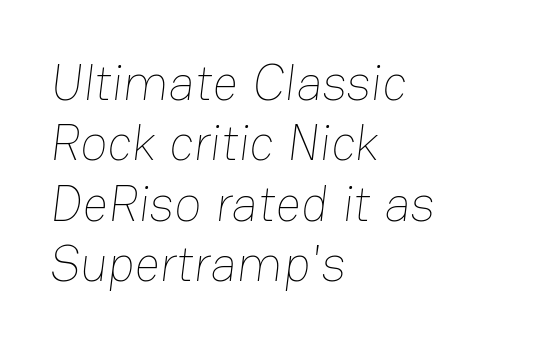
Q: Is the text bold? A: No.
Q: Is the text underlined? A: No.
Q: How is the paragraph aligned? A: Left-aligned.
Q: Is the spacing between letters normal or unusually wide? A: Normal.
Q: Width (condensed, normal, or wide)? A: Normal.
Q: Stroke contrast? A: Low.
Q: x-height? A: Medium.
Q: Monospaced? A: No.
